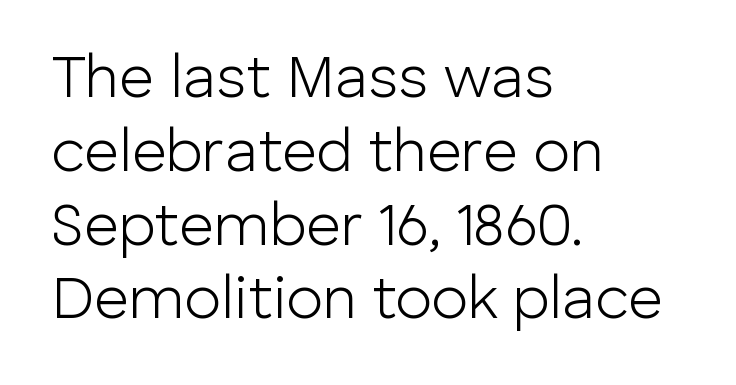
{"serif": "no", "italic": "no", "bold": "no", "weight": "light", "width": "normal", "stroke_contrast": "low", "x_height": "medium", "monospaced": "no", "underline": "no", "align": "left", "line_spacing_ratio": 1.23, "letter_spacing": "normal", "letter_spacing_em": 0.0, "glyph_px": 60}
